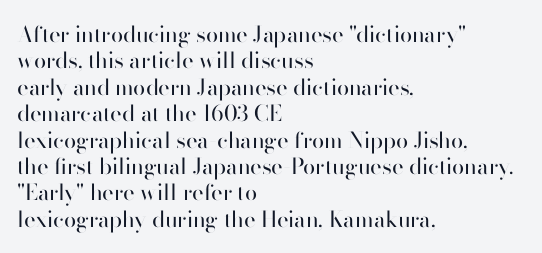
The image shows 22 px text type, upright; set left-aligned, line spacing 1.2x, normal letter spacing, not underlined.
